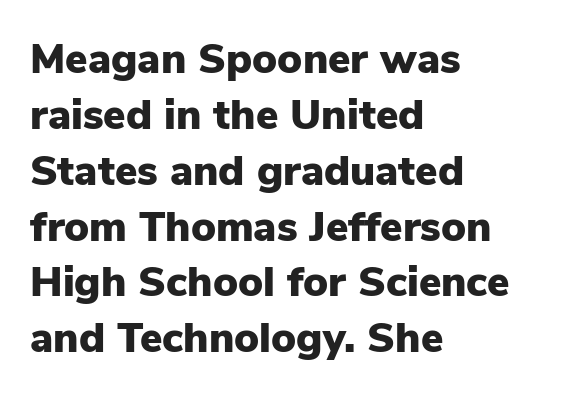
{"serif": "no", "italic": "no", "bold": "yes", "weight": "heavy", "width": "normal", "stroke_contrast": "low", "x_height": "medium", "monospaced": "no", "underline": "no", "align": "left", "line_spacing": "normal", "line_spacing_ratio": 1.33, "letter_spacing": "normal", "letter_spacing_em": 0.0, "glyph_px": 42}
